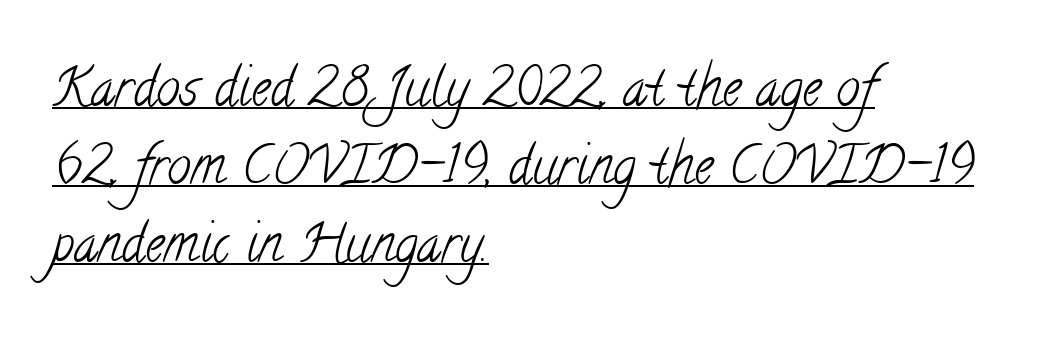
Q: Is the text bold? A: No.
Q: Is the typeface a serif or a sans-serif typeface? A: Serif.
Q: Is the text underlined? A: Yes.
Q: How is the paragraph aligned? A: Left-aligned.
Q: Is the spacing between letters normal or unusually wide? A: Normal.
Q: Is the spacing between lines tight, normal or loose? A: Normal.
Q: Width (condensed, normal, or wide)? A: Condensed.
Q: Stroke contrast? A: Low.
Q: x-height? A: Small.
Q: Monospaced? A: No.
